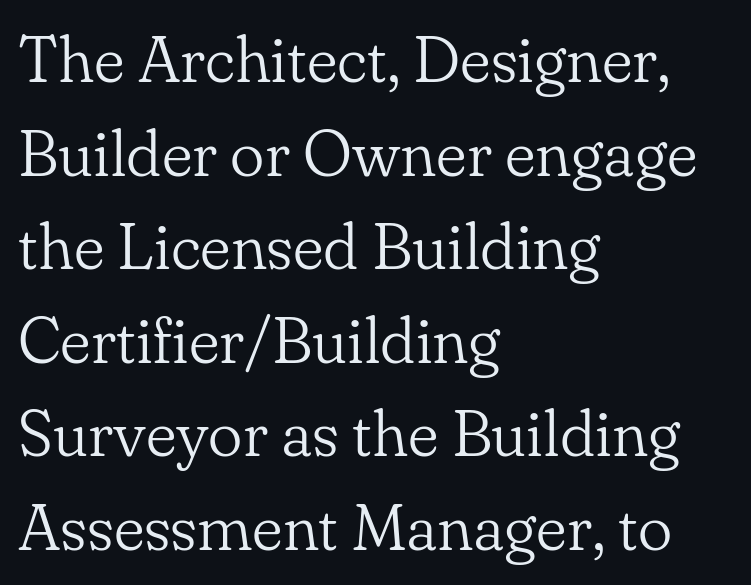
The image shows 65 px light serif type, upright; set left-aligned, normal line spacing (1.44x), normal letter spacing, not underlined; low stroke contrast and a small x-height.
